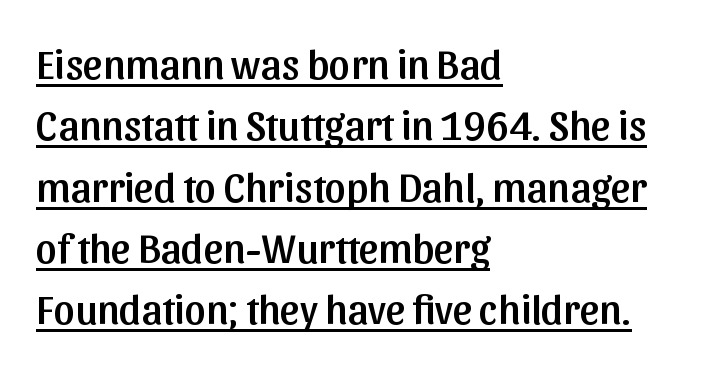
The letters sit at their default tracking, neither squeezed nor spread. The lines sit at an ordinary, default distance from one another. Spacing verdict: proportional, widths tailored to each character. Underline: present. A sans-serif font was chosen for this passage.
